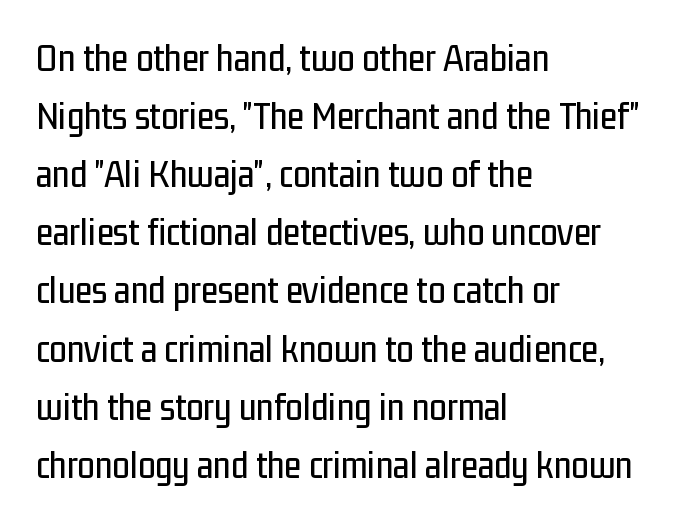
The image shows 39 px condensed sans-serif type, upright; set left-aligned, normal line spacing (1.49x), normal letter spacing, not underlined; low stroke contrast and a medium x-height.
